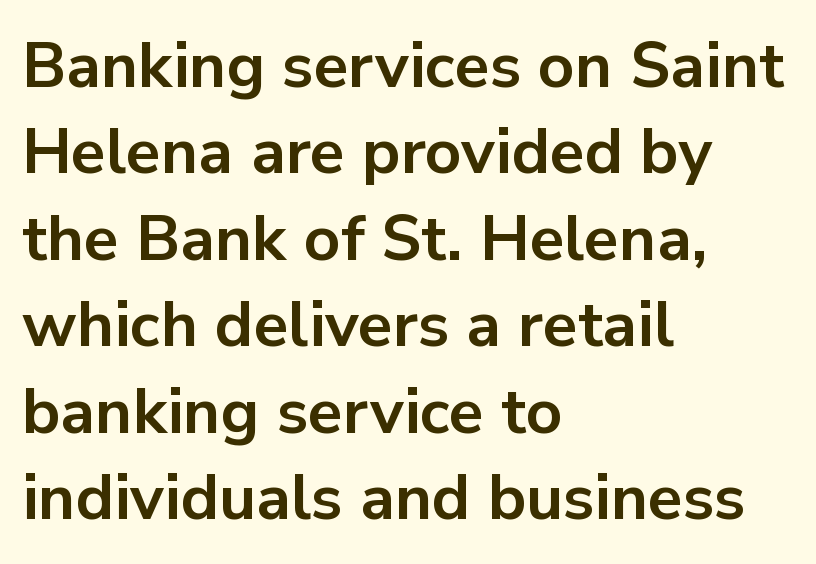
These lines were composed using upright roman letters. Caption: bold face, heavy strokes. Spacing between characters is what you'd get straight out of the box. Leading: standard. A clean baseline with only descenders dipping below it. No feet cap the strokes, marking this as sans-serif type.
